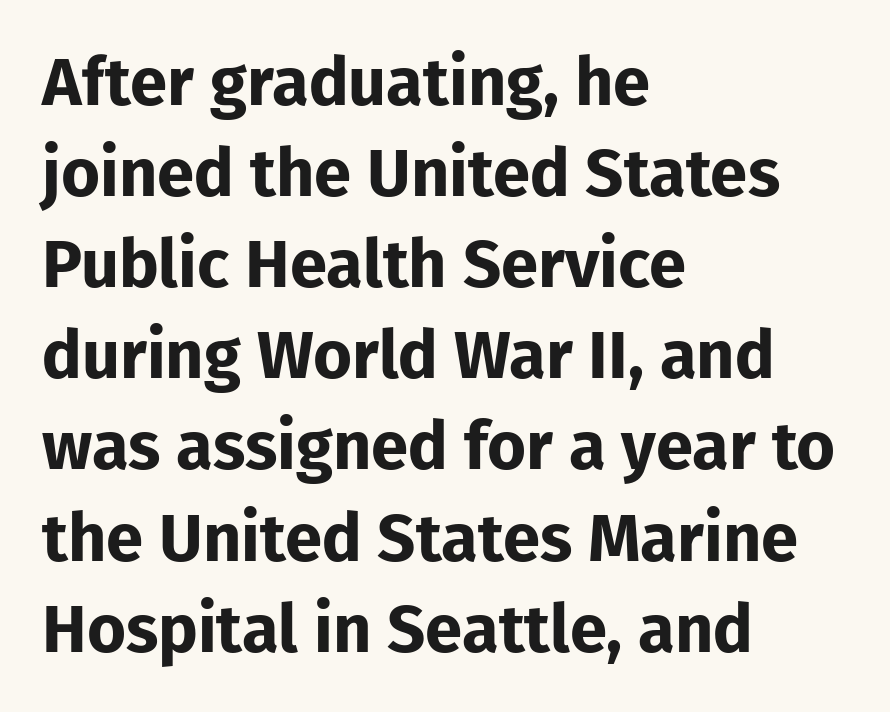
The image shows 67 px bold sans-serif type, upright; set left-aligned, normal line spacing (1.36x), normal letter spacing, not underlined; low stroke contrast and a medium x-height.
